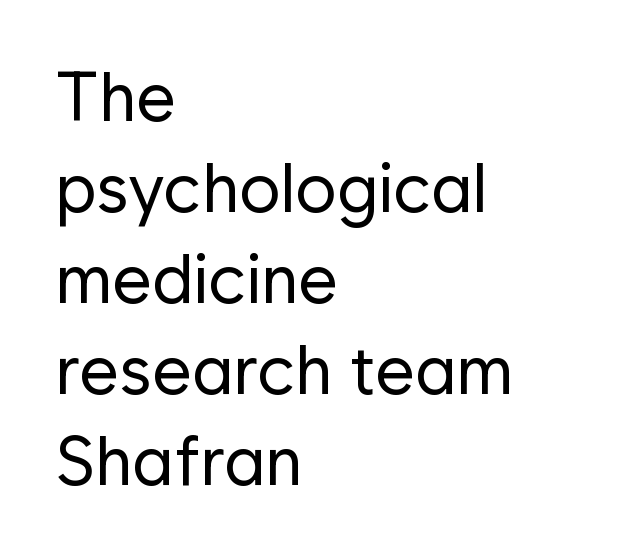
{"serif": "no", "italic": "no", "bold": "no", "weight": "regular", "width": "normal", "stroke_contrast": "low", "x_height": "medium", "monospaced": "no", "underline": "no", "align": "left", "line_spacing": "normal", "line_spacing_ratio": 1.32, "letter_spacing": "normal", "letter_spacing_em": 0.0, "glyph_px": 69}
